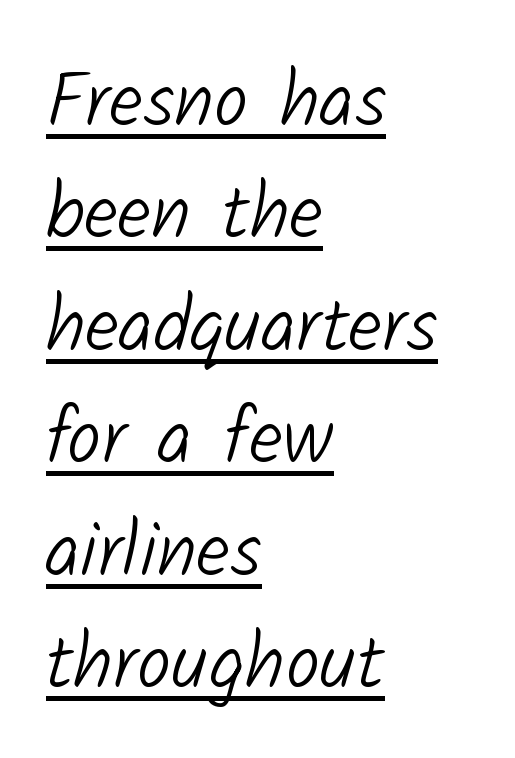
Q: Is the text bold? A: No.
Q: Is the typeface a serif or a sans-serif typeface? A: Sans-serif.
Q: Is the text underlined? A: Yes.
Q: How is the paragraph aligned? A: Left-aligned.
Q: Is the spacing between letters normal or unusually wide? A: Normal.
Q: Is the spacing between lines tight, normal or loose? A: Normal.
Q: Width (condensed, normal, or wide)? A: Normal.
Q: Stroke contrast? A: Low.
Q: x-height? A: Medium.
Q: Monospaced? A: No.
